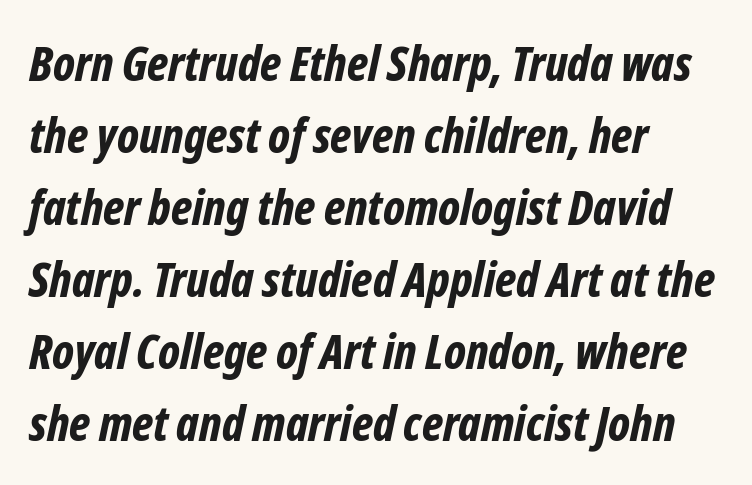
{"italic": "yes", "lean": "right", "slant_degrees": 12, "bold": "yes", "weight": "bold", "width": "condensed", "stroke_contrast": "low", "x_height": "medium", "monospaced": "no", "underline": "no", "align": "left", "line_spacing": "normal", "line_spacing_ratio": 1.5, "letter_spacing": "normal", "letter_spacing_em": 0.0, "glyph_px": 48}
